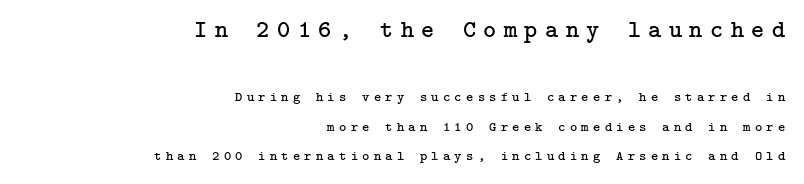
The image shows 25 px text type, upright; set right-aligned, loose line spacing (2.1x), unusually wide letter spacing (+0.3 em), not underlined; the first (top) block is 1.79x larger.
